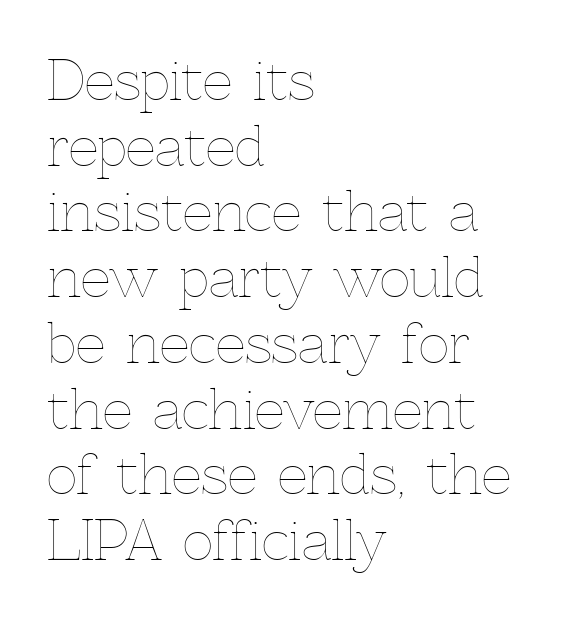
The image shows 53 px thin type, upright; set left-aligned, line spacing 1.24x, normal letter spacing, not underlined; a medium x-height.
